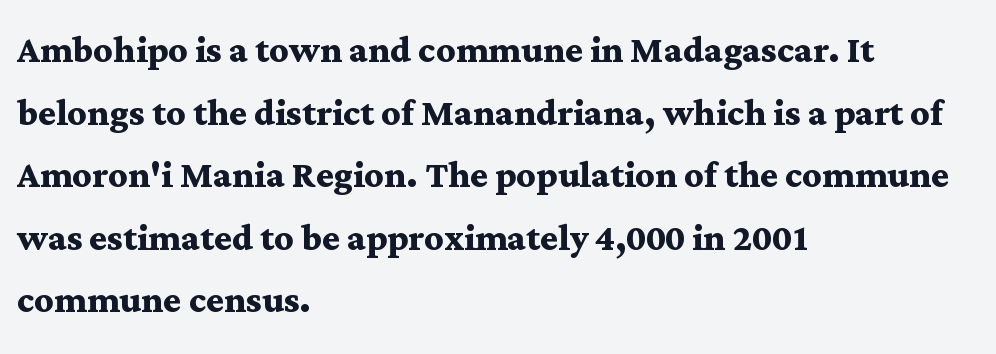
{"serif": "yes", "italic": "no", "bold": "yes", "weight": "semibold", "width": "wide", "stroke_contrast": "medium", "x_height": "medium", "monospaced": "no", "underline": "no", "align": "left", "line_spacing": "normal", "line_spacing_ratio": 1.33, "letter_spacing": "normal", "letter_spacing_em": 0.0, "glyph_px": 47}
